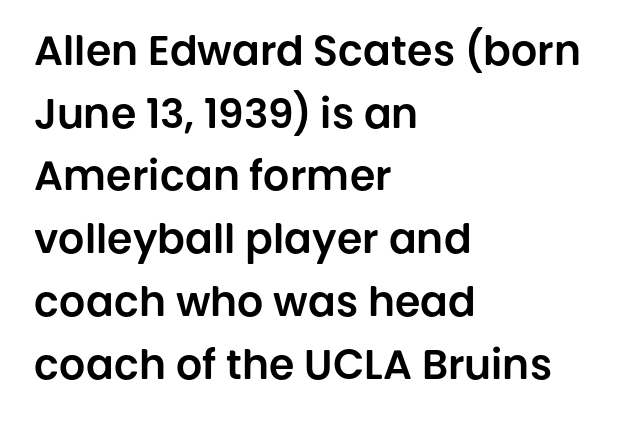
{"serif": "no", "italic": "no", "width": "normal", "stroke_contrast": "low", "x_height": "large", "monospaced": "no", "underline": "no", "align": "left", "line_spacing": "normal", "line_spacing_ratio": 1.53, "letter_spacing": "normal", "letter_spacing_em": 0.0, "glyph_px": 41}
